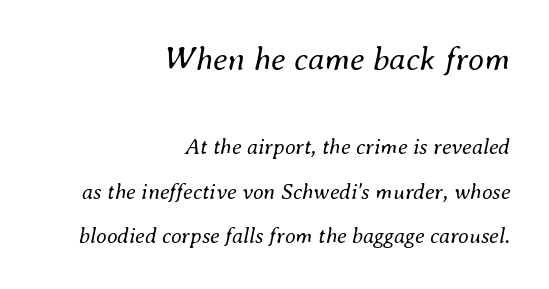
Q: Is the text bold? A: No.
Q: Is the text italic (slanted)? A: Yes, it leans right by about 8 degrees.
Q: Is the text underlined? A: No.
Q: How is the paragraph aligned? A: Right-aligned.
Q: Is the spacing between letters normal or unusually wide? A: Normal.
Q: Is the spacing between lines tight, normal or loose? A: Loose.
Q: Which block of text is set in a larger size, the first (top) or the second (bottom)? A: The first (top) one.
Q: Width (condensed, normal, or wide)? A: Normal.
Q: Stroke contrast? A: Medium.
Q: x-height? A: Small.
Q: Monospaced? A: No.
